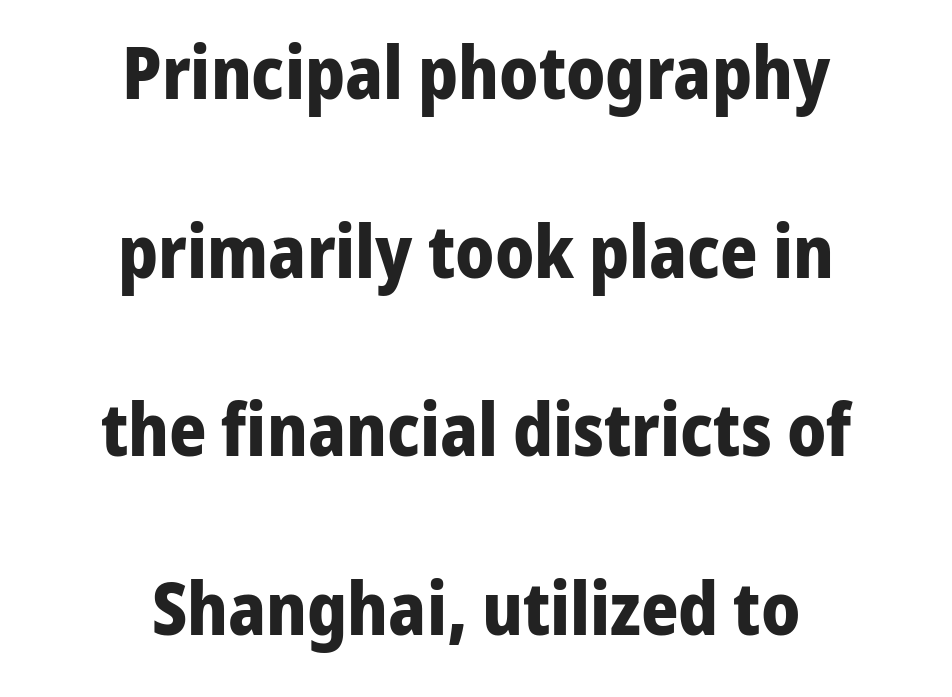
The image shows 72 px bold sans-serif type, upright; set centered, loose line spacing (2.48x), normal letter spacing, not underlined; low stroke contrast and a medium x-height.
